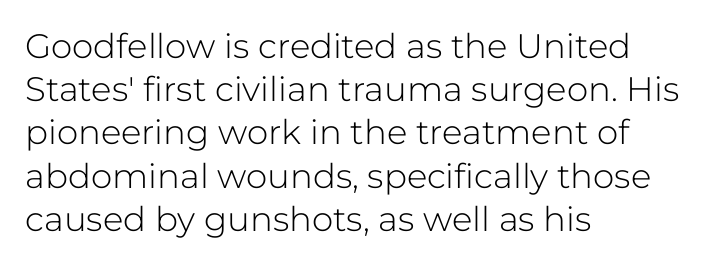
Q: Is the text bold? A: No.
Q: Is the text italic (slanted)? A: No, it is upright.
Q: Is the typeface a serif or a sans-serif typeface? A: Sans-serif.
Q: Is the text underlined? A: No.
Q: How is the paragraph aligned? A: Left-aligned.
Q: Is the spacing between letters normal or unusually wide? A: Normal.
Q: Is the spacing between lines tight, normal or loose? A: Normal.
Q: Width (condensed, normal, or wide)? A: Normal.
Q: Stroke contrast? A: Low.
Q: x-height? A: Medium.
Q: Monospaced? A: No.
